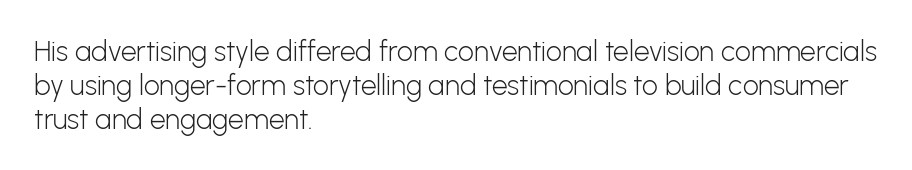
The image shows 28 px light sans-serif type, upright; set left-aligned, line spacing 1.21x, normal letter spacing, not underlined; low stroke contrast and a medium x-height.
